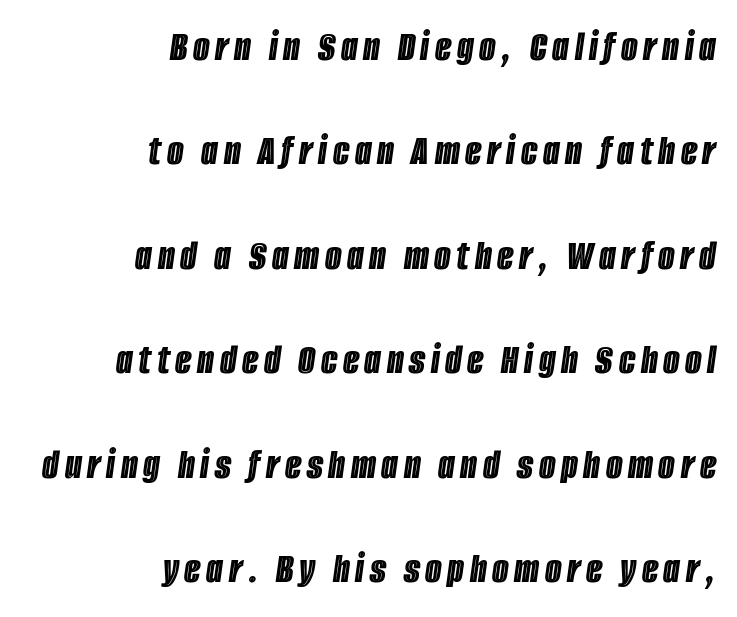
Q: Is the text italic (slanted)? A: Yes, it leans right by about 8 degrees.
Q: Is the text underlined? A: No.
Q: How is the paragraph aligned? A: Right-aligned.
Q: Is the spacing between lines tight, normal or loose? A: Loose.
Q: Width (condensed, normal, or wide)? A: Condensed.
Q: x-height? A: Large.
Q: Monospaced? A: No.
